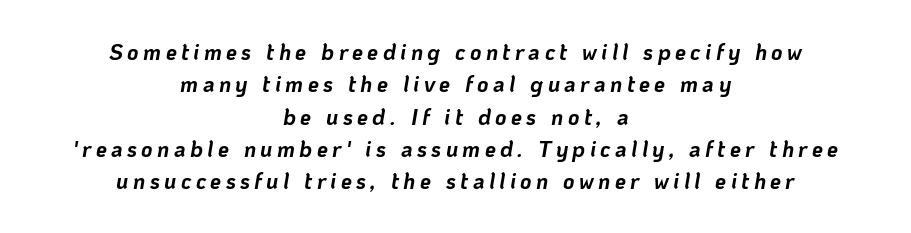
The face used here has a pronounced slope to its letters. Typographic density is high because the face is bold. Each new line begins a customary step beneath the previous one. Type without underlining. Neither beginnings nor endings align; midpoints do.
